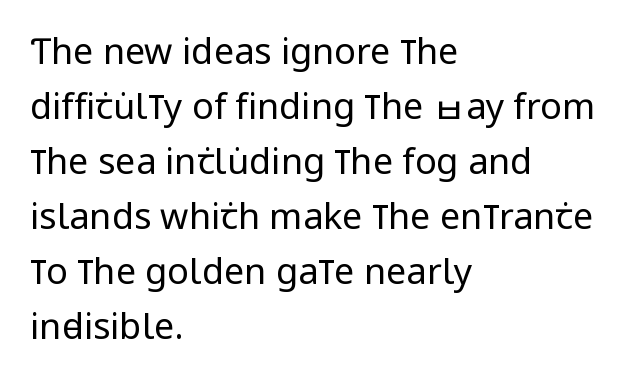
{"serif": "no", "italic": "no", "bold": "no", "weight": "regular", "width": "condensed", "stroke_contrast": "low", "x_height": "large", "monospaced": "no", "underline": "no", "align": "left", "line_spacing": "normal", "line_spacing_ratio": 1.53, "letter_spacing": "normal", "letter_spacing_em": 0.0, "glyph_px": 36}
